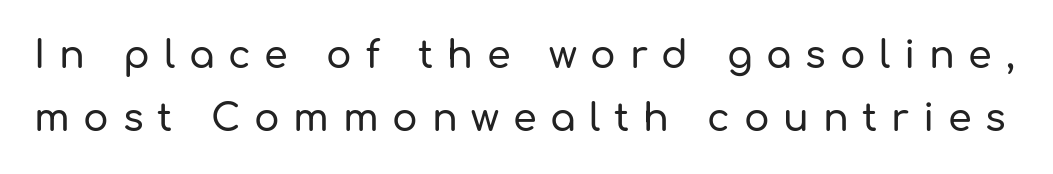
{"serif": "no", "italic": "no", "width": "normal", "stroke_contrast": "low", "x_height": "medium", "monospaced": "no", "underline": "no", "line_spacing": "normal", "line_spacing_ratio": 1.65, "letter_spacing": "wide", "letter_spacing_em": 0.36, "glyph_px": 38}
